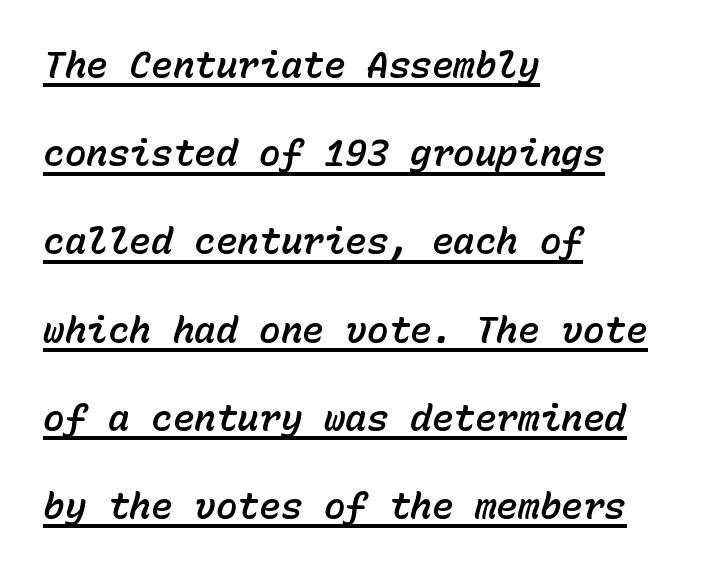
{"italic": "yes", "lean": "right", "slant_degrees": 15, "width": "normal", "stroke_contrast": "low", "x_height": "medium", "monospaced": "yes", "underline": "yes", "align": "left", "line_spacing": "loose", "line_spacing_ratio": 2.45, "letter_spacing": "normal", "letter_spacing_em": 0.0, "glyph_px": 36}
